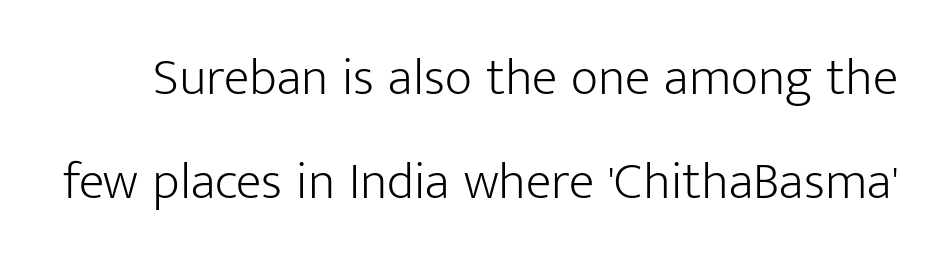
The image shows 53 px light sans-serif type, upright; set loose line spacing (1.96x), normal letter spacing, not underlined; low stroke contrast and a medium x-height.
